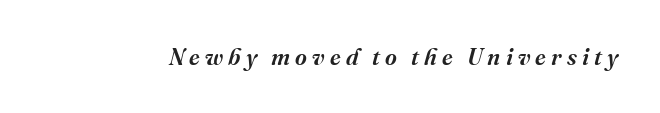
Anything drawn beneath the words? Only blank space. Letter spacing: wide. The letters are slanted; this is an italic face. Typographic density is moderately raised because the face is semibold.
